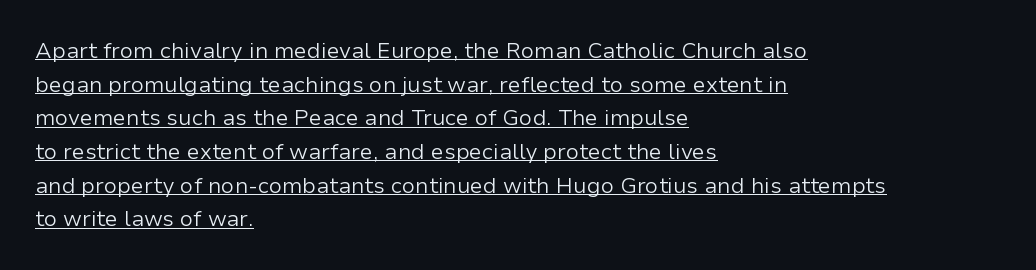
{"italic": "no", "bold": "no", "underline": "yes", "align": "left", "line_spacing": "normal", "line_spacing_ratio": 1.53, "letter_spacing": "normal", "letter_spacing_em": 0.0, "glyph_px": 22}
